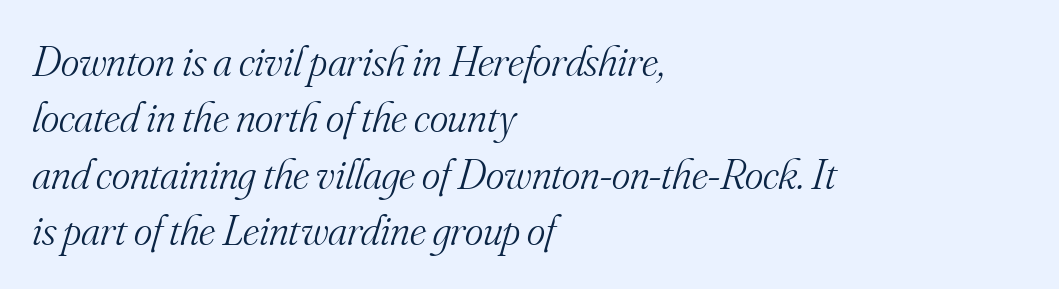
Q: Is the text bold? A: No.
Q: Is the text italic (slanted)? A: Yes, it leans right by about 16 degrees.
Q: Is the typeface a serif or a sans-serif typeface? A: Serif.
Q: Is the text underlined? A: No.
Q: How is the paragraph aligned? A: Left-aligned.
Q: Is the spacing between letters normal or unusually wide? A: Normal.
Q: Is the spacing between lines tight, normal or loose? A: Normal.
Q: Width (condensed, normal, or wide)? A: Normal.
Q: Stroke contrast? A: Medium.
Q: x-height? A: Small.
Q: Monospaced? A: No.
